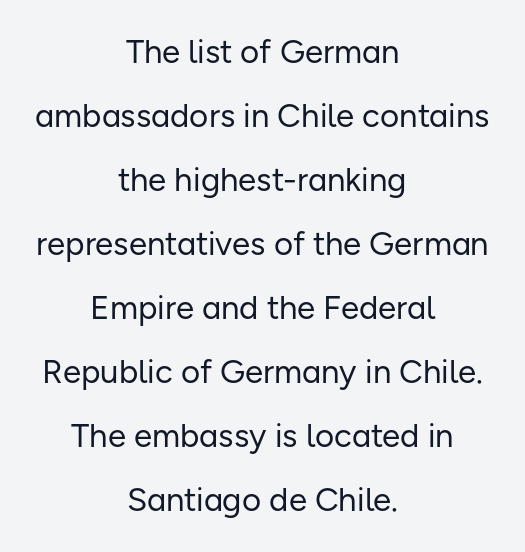
{"serif": "no", "italic": "no", "bold": "no", "weight": "regular", "width": "normal", "stroke_contrast": "low", "x_height": "medium", "monospaced": "no", "underline": "no", "align": "center", "line_spacing": "loose", "line_spacing_ratio": 1.94, "letter_spacing": "normal", "letter_spacing_em": 0.0, "glyph_px": 33}
